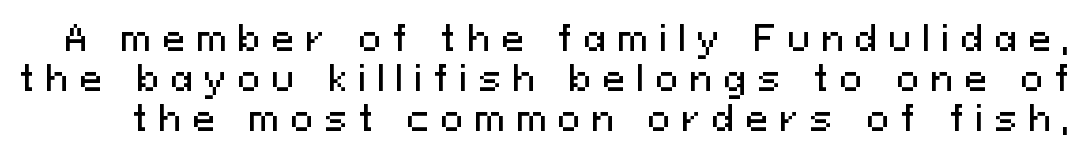
Q: Is the text italic (slanted)? A: No, it is upright.
Q: Is the typeface a serif or a sans-serif typeface? A: Sans-serif.
Q: Is the text underlined? A: No.
Q: Is the spacing between letters normal or unusually wide? A: Unusually wide.
Q: Width (condensed, normal, or wide)? A: Normal.
Q: Stroke contrast? A: Medium.
Q: x-height? A: Medium.
Q: Monospaced? A: No.
